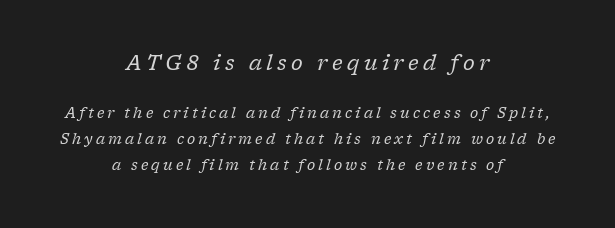
No word sits above an underline. Caption: multi-line text, centered on the measure. The passage shown leans; its letterforms are oblique. The font is comparable to plain body text, perhaps lighter. The line texture is sparse and dotted thanks to wide tracking.
